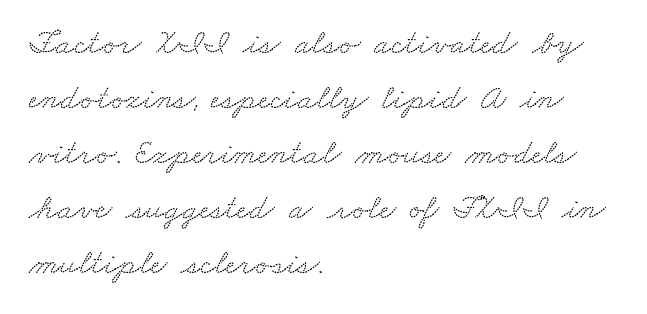
The image shows 35 px wide serif type; set left-aligned, normal line spacing (1.57x), normal letter spacing, not underlined; low stroke contrast and a small x-height.
